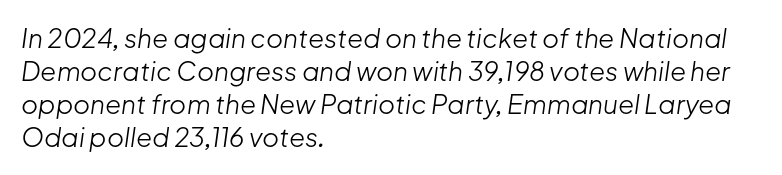
This sample is left-justified, so line endings fall wherever the words run out. Here the glyphs are tracked normally, forming tight word shapes. Nothing heavy about these letters — not bold at all. The space between consecutive lines is moderate. The gap between lines stays unmarked. The font's italic variant was chosen for this text.
